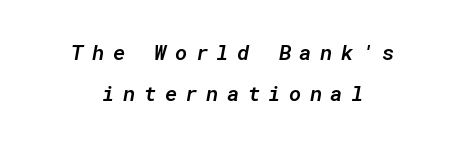
Beneath every word, the page is bare. Students, note that the glyphs here are deliberately spaced far apart. The letters are semibold — heavier than regular but short of a full bold. When letters slant like this, we call the style italic. Caption: multi-line text, centered on the measure.
